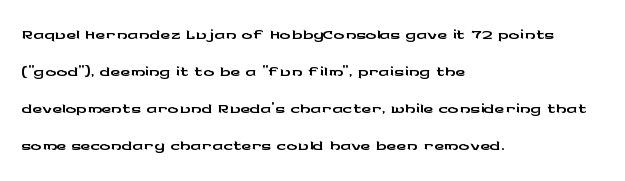
Q: Is the text italic (slanted)? A: No, it is upright.
Q: Is the text underlined? A: No.
Q: How is the paragraph aligned? A: Left-aligned.
Q: Is the spacing between letters normal or unusually wide? A: Normal.
Q: Is the spacing between lines tight, normal or loose? A: Normal.
